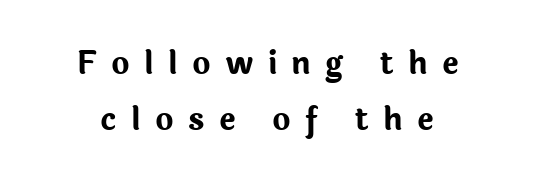
The image shows 31 px bold sans-serif type, upright; set centered, line spacing 1.8x, unusually wide letter spacing (+0.46 em), not underlined; low stroke contrast and a medium x-height.
